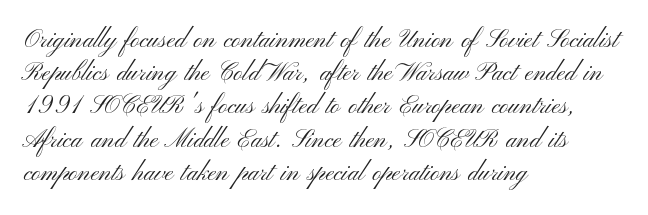
{"bold": "no", "underline": "no", "align": "left", "line_spacing": "normal", "line_spacing_ratio": 1.33, "letter_spacing": "normal", "letter_spacing_em": 0.0, "glyph_px": 25}
